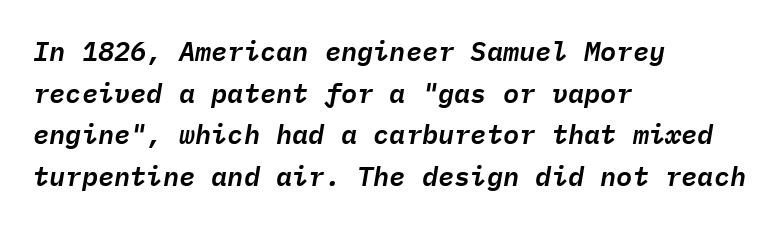
Q: Is the text italic (slanted)? A: Yes, it leans right by about 9 degrees.
Q: Is the text underlined? A: No.
Q: How is the paragraph aligned? A: Left-aligned.
Q: Is the spacing between letters normal or unusually wide? A: Normal.
Q: Is the spacing between lines tight, normal or loose? A: Normal.
